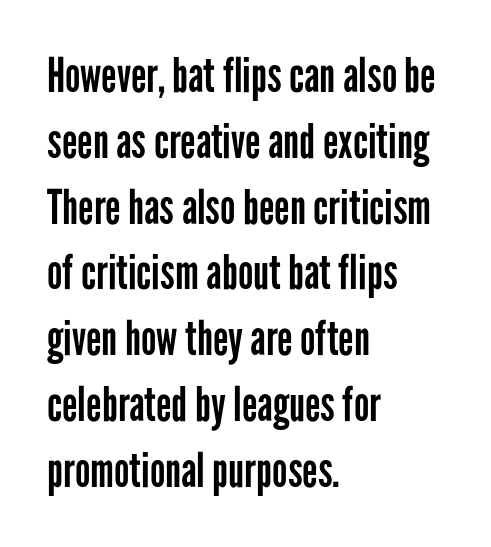
Q: Is the text bold? A: No.
Q: Is the text italic (slanted)? A: No, it is upright.
Q: Is the typeface a serif or a sans-serif typeface? A: Sans-serif.
Q: Is the text underlined? A: No.
Q: How is the paragraph aligned? A: Left-aligned.
Q: Is the spacing between letters normal or unusually wide? A: Normal.
Q: Is the spacing between lines tight, normal or loose? A: Normal.
Q: Width (condensed, normal, or wide)? A: Condensed.
Q: Stroke contrast? A: Low.
Q: x-height? A: Medium.
Q: Monospaced? A: No.
